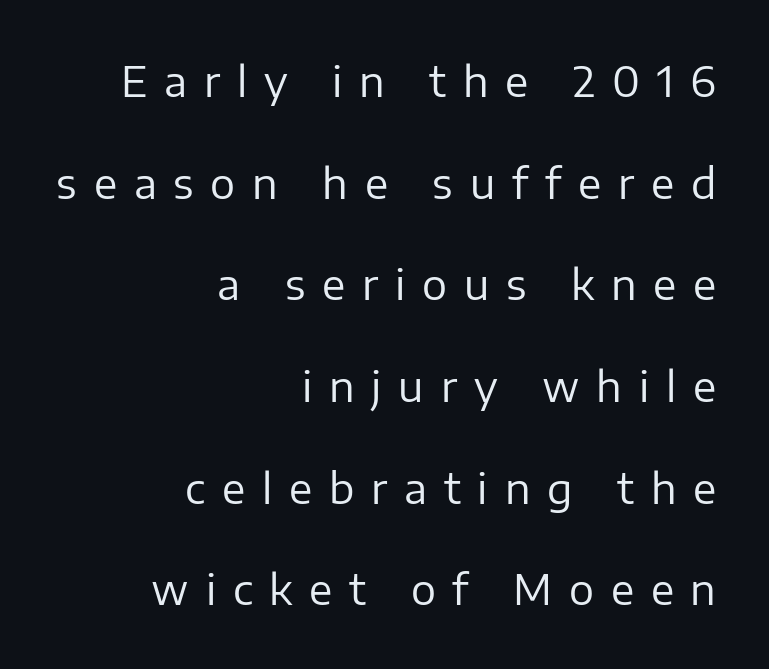
{"serif": "no", "italic": "no", "bold": "no", "weight": "regular", "width": "normal", "stroke_contrast": "low", "x_height": "medium", "monospaced": "no", "underline": "no", "align": "right", "line_spacing": "loose", "line_spacing_ratio": 2.42, "letter_spacing": "wide", "letter_spacing_em": 0.4, "glyph_px": 42}
